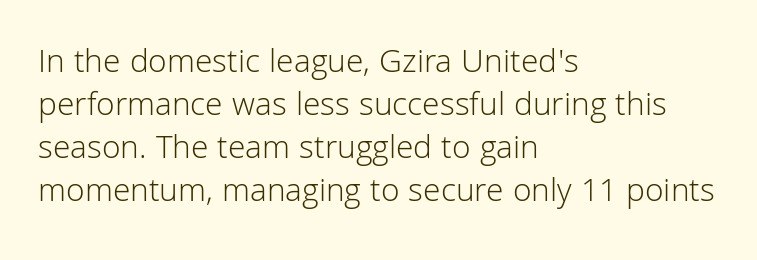
{"serif": "no", "italic": "no", "bold": "no", "weight": "light", "width": "normal", "stroke_contrast": "low", "x_height": "medium", "monospaced": "no", "underline": "no", "align": "left", "line_spacing": "normal", "line_spacing_ratio": 1.26, "letter_spacing": "normal", "letter_spacing_em": 0.0, "glyph_px": 34}
